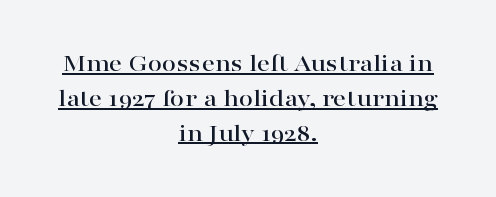
Ordinary non-slanted type is in use. This is underlined copy, the kind a proofreader might mark for attention. The type is set solid horizontally, with unmodified tracking. The passage is arranged like a title page — every line centered.
